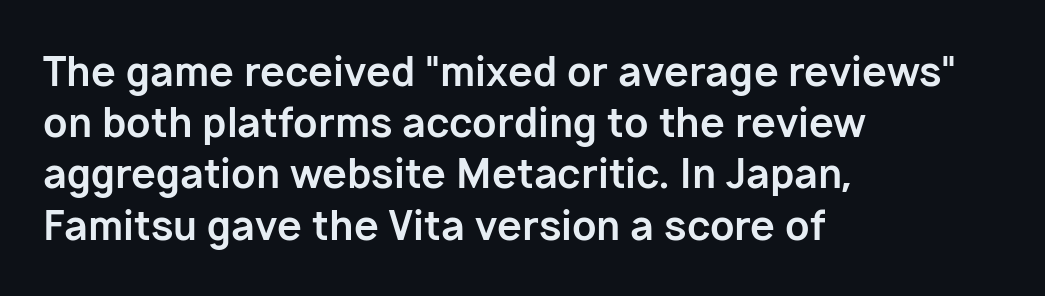
When letters stand straight like this, we call the style roman or upright. Compared with a centered layout, this one pins lines to the left instead. Regarding serifs, this sample does without them. Letter spacing: default. The space directly below the letters is spotless.
